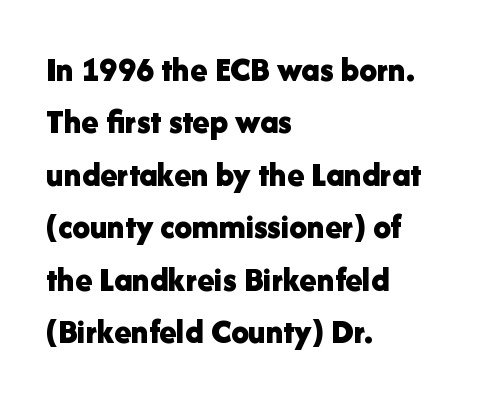
{"serif": "no", "italic": "no", "bold": "yes", "weight": "bold", "width": "normal", "stroke_contrast": "low", "x_height": "medium", "monospaced": "no", "underline": "no", "align": "left", "line_spacing": "normal", "line_spacing_ratio": 1.5, "letter_spacing": "normal", "letter_spacing_em": 0.0, "glyph_px": 35}
